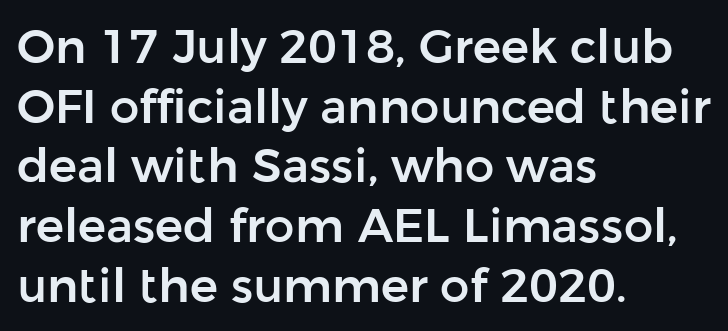
Q: Is the text italic (slanted)? A: No, it is upright.
Q: Is the typeface a serif or a sans-serif typeface? A: Sans-serif.
Q: Is the text underlined? A: No.
Q: How is the paragraph aligned? A: Left-aligned.
Q: Is the spacing between letters normal or unusually wide? A: Normal.
Q: Is the spacing between lines tight, normal or loose? A: Normal.
Q: Width (condensed, normal, or wide)? A: Normal.
Q: Stroke contrast? A: Low.
Q: x-height? A: Medium.
Q: Monospaced? A: No.
